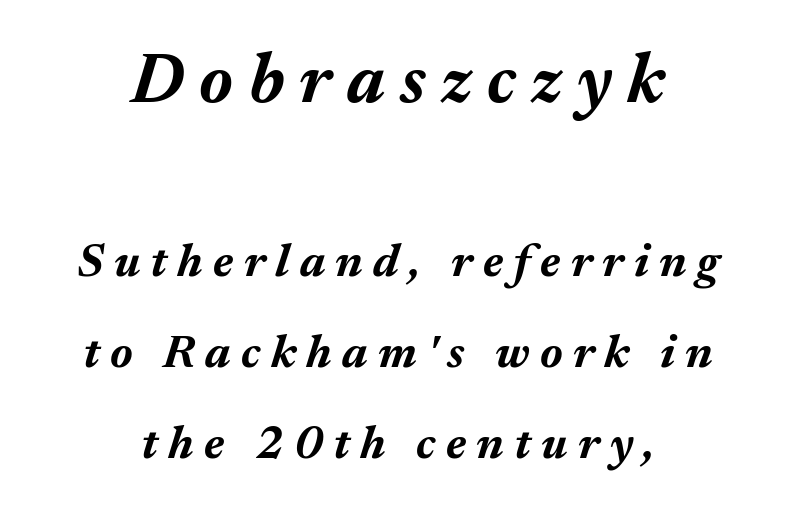
Q: Is the text bold? A: Yes.
Q: Is the text italic (slanted)? A: Yes, it leans right by about 17 degrees.
Q: Is the text underlined? A: No.
Q: How is the paragraph aligned? A: Centered.
Q: Is the spacing between letters normal or unusually wide? A: Unusually wide.
Q: Is the spacing between lines tight, normal or loose? A: Loose.
Q: Which block of text is set in a larger size, the first (top) or the second (bottom)? A: The first (top) one.
Q: Width (condensed, normal, or wide)? A: Normal.
Q: Stroke contrast? A: Medium.
Q: x-height? A: Medium.
Q: Monospaced? A: No.
